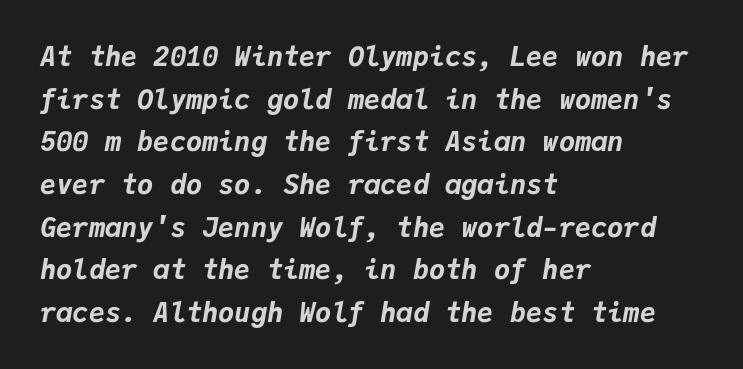
In terms of posture, this sample is oblique. Typesetter's note: full bold, strokes at maximum text heaviness. The leading is moderate, giving the passage an even texture. Each word holds together tightly as a unit, with standard inter-letter gaps. Type without underlining.
